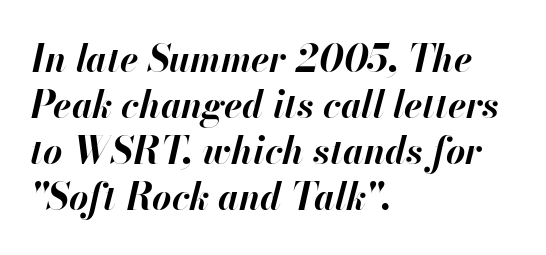
Proportional: the letters do not fall into vertical columns. Descender tails drop into unmarked territory. Visually the block forms a straight wall on the left and a jagged coastline on the right. It's the slanting kind of type. The gaps between neighbouring characters are ordinary and unremarkable. Strokes here are thick enough to call this a true bold.
